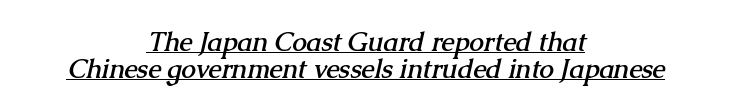
Q: Is the text bold? A: Yes.
Q: Is the text underlined? A: Yes.
Q: How is the paragraph aligned? A: Centered.
Q: Is the spacing between letters normal or unusually wide? A: Normal.
Q: Is the spacing between lines tight, normal or loose? A: Tight.
